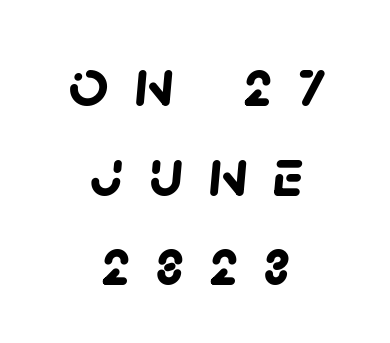
Q: Is the text bold? A: Yes.
Q: Is the typeface a serif or a sans-serif typeface? A: Sans-serif.
Q: Is the text underlined? A: No.
Q: How is the paragraph aligned? A: Centered.
Q: Is the spacing between letters normal or unusually wide? A: Unusually wide.
Q: Is the spacing between lines tight, normal or loose? A: Normal.
Q: Width (condensed, normal, or wide)? A: Normal.
Q: Stroke contrast? A: Low.
Q: x-height? A: Large.
Q: Monospaced? A: No.
